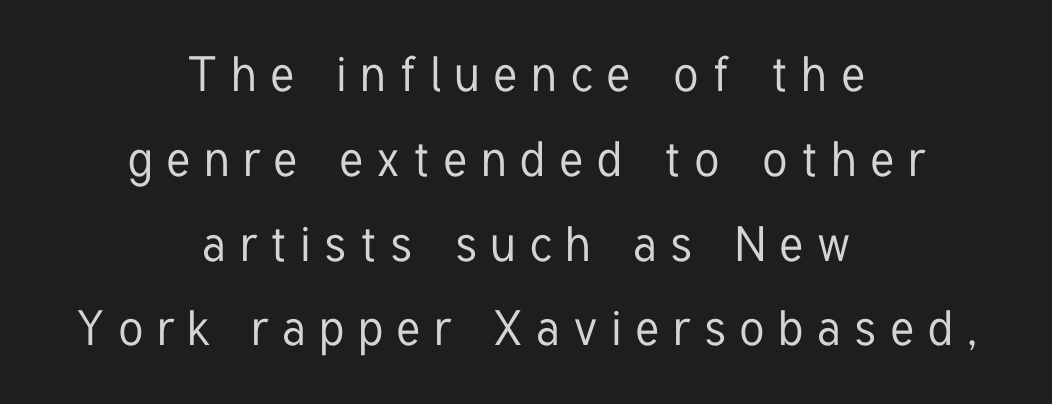
The image shows 49 px condensed sans-serif type, upright; set centered, line spacing 1.73x, unusually wide letter spacing (+0.28 em), not underlined; low stroke contrast and a medium x-height.
